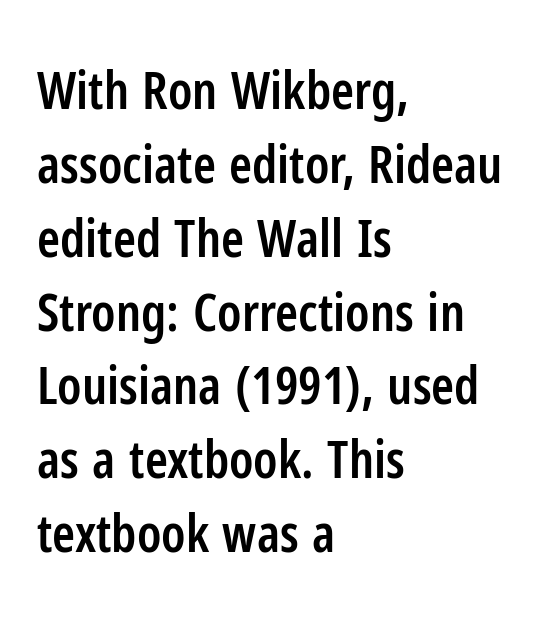
Q: Is the text bold? A: Semi-bold.
Q: Is the text italic (slanted)? A: No, it is upright.
Q: Is the typeface a serif or a sans-serif typeface? A: Sans-serif.
Q: Is the text underlined? A: No.
Q: How is the paragraph aligned? A: Left-aligned.
Q: Is the spacing between letters normal or unusually wide? A: Normal.
Q: Is the spacing between lines tight, normal or loose? A: Normal.
Q: Width (condensed, normal, or wide)? A: Condensed.
Q: Stroke contrast? A: Low.
Q: x-height? A: Medium.
Q: Monospaced? A: No.
